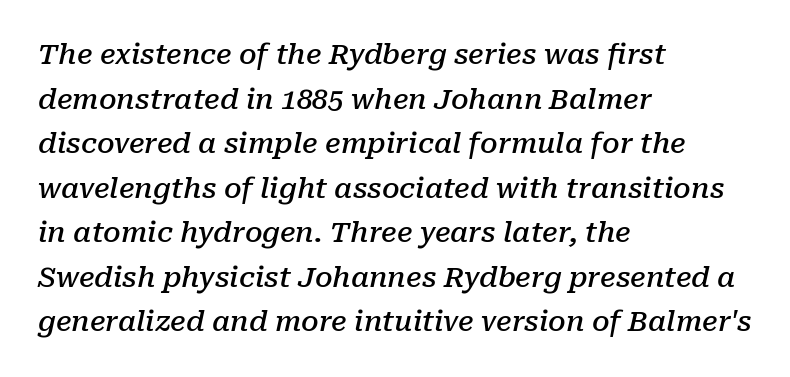
{"serif": "yes", "italic": "yes", "lean": "right", "slant_degrees": 10, "bold": "semi", "weight": "semibold", "width": "normal", "stroke_contrast": "low", "x_height": "medium", "monospaced": "no", "underline": "no", "align": "left", "line_spacing": "normal", "line_spacing_ratio": 1.59, "letter_spacing": "normal", "letter_spacing_em": 0.0, "glyph_px": 28}
